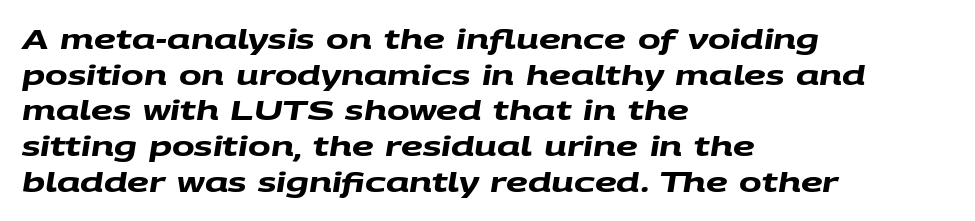
Q: Is the text bold? A: Yes.
Q: Is the text underlined? A: No.
Q: How is the paragraph aligned? A: Left-aligned.
Q: Is the spacing between letters normal or unusually wide? A: Normal.
Q: Is the spacing between lines tight, normal or loose? A: Normal.
